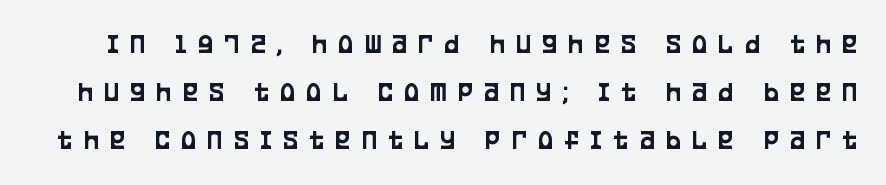
Q: Is the text italic (slanted)? A: No, it is upright.
Q: Is the typeface a serif or a sans-serif typeface? A: Sans-serif.
Q: Is the text underlined? A: No.
Q: Is the spacing between letters normal or unusually wide? A: Unusually wide.
Q: Width (condensed, normal, or wide)? A: Condensed.
Q: Stroke contrast? A: Low.
Q: x-height? A: Large.
Q: Monospaced? A: No.
